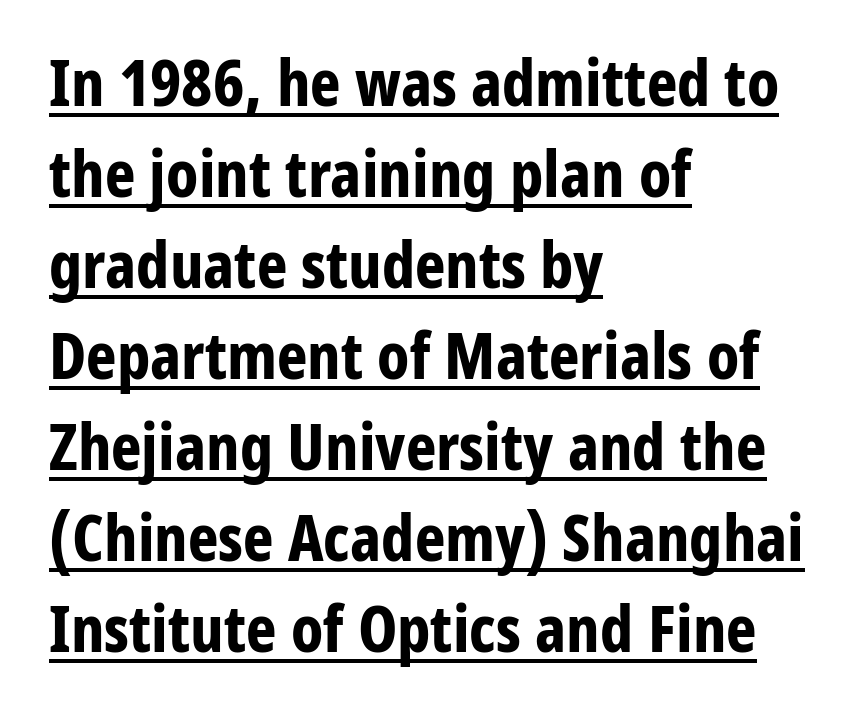
The image shows 65 px bold, condensed sans-serif type, upright; set left-aligned, normal line spacing (1.4x), normal letter spacing, underlined; low stroke contrast and a medium x-height.
